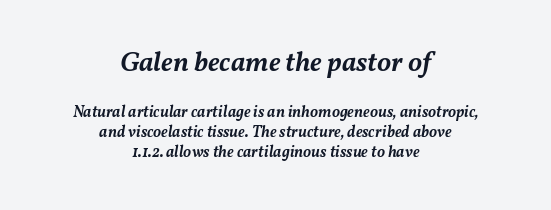
The image shows 28 px semibold type, italic (leaning right); set centered, normal line spacing (1.25x), normal letter spacing, not underlined; the first (top) block is 1.75x larger; medium stroke contrast and a medium x-height.
